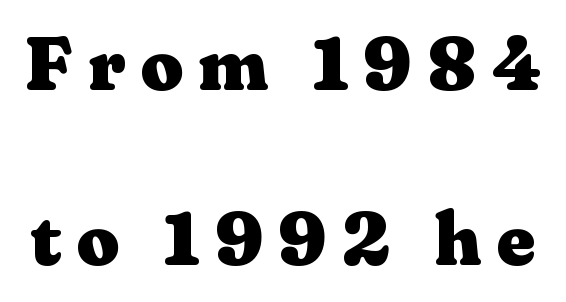
Is there any slant? The stems are plumb. The passage shown stacks its lines with a broad gap. Between one letter and the next there's a generous, obvious gap. This sample uses a serif face. The letters advance in unequal steps, a hallmark of proportional type. Compared with an ordinary text face, these strokes are far heavier — a full bold.
